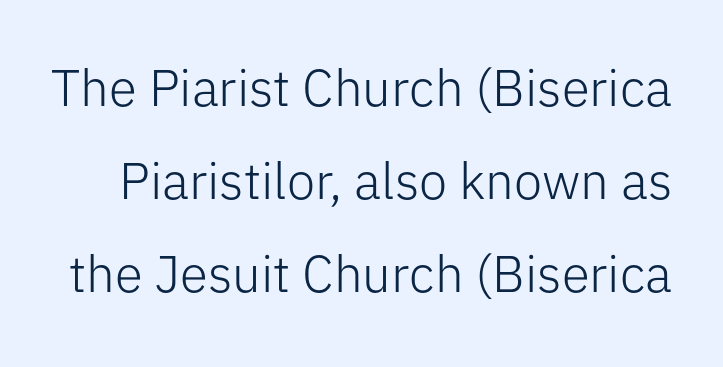
Q: Is the text bold? A: No.
Q: Is the text italic (slanted)? A: No, it is upright.
Q: Is the typeface a serif or a sans-serif typeface? A: Sans-serif.
Q: Is the text underlined? A: No.
Q: Is the spacing between letters normal or unusually wide? A: Normal.
Q: Width (condensed, normal, or wide)? A: Normal.
Q: Stroke contrast? A: Low.
Q: x-height? A: Medium.
Q: Monospaced? A: No.
